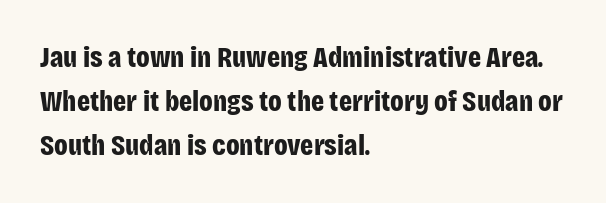
Q: Is the text bold? A: Yes.
Q: Is the text italic (slanted)? A: No, it is upright.
Q: Is the typeface a serif or a sans-serif typeface? A: Sans-serif.
Q: Is the text underlined? A: No.
Q: How is the paragraph aligned? A: Left-aligned.
Q: Is the spacing between letters normal or unusually wide? A: Normal.
Q: Is the spacing between lines tight, normal or loose? A: Normal.
Q: Width (condensed, normal, or wide)? A: Condensed.
Q: Stroke contrast? A: Low.
Q: x-height? A: Large.
Q: Monospaced? A: No.
